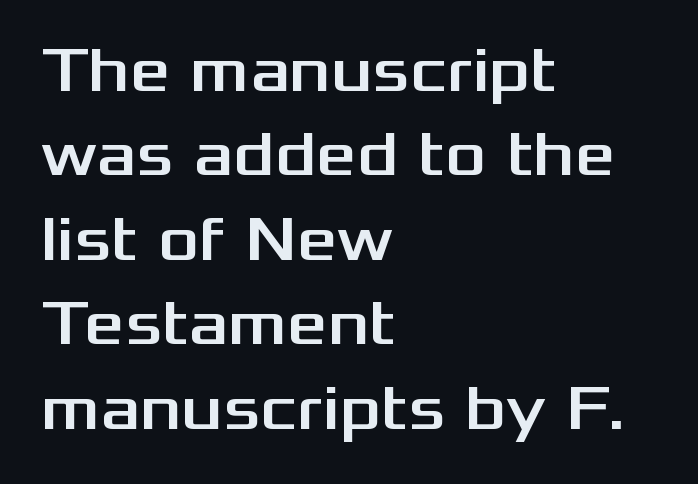
The passage shown is typeset with a sans-serif family. One-word summary of the alignment: left. Posture: vertical. The area under the type is left untouched. Spacing verdict: proportional, widths tailored to each character.
